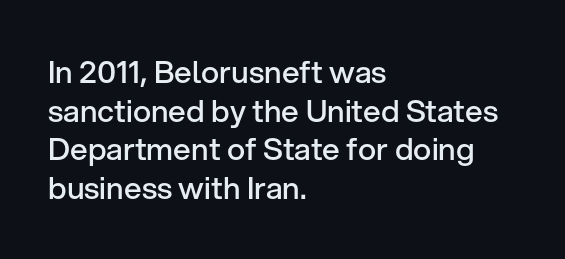
Q: Is the text bold? A: Semi-bold.
Q: Is the text italic (slanted)? A: No, it is upright.
Q: Is the typeface a serif or a sans-serif typeface? A: Sans-serif.
Q: Is the text underlined? A: No.
Q: How is the paragraph aligned? A: Left-aligned.
Q: Is the spacing between letters normal or unusually wide? A: Normal.
Q: Is the spacing between lines tight, normal or loose? A: Normal.
Q: Width (condensed, normal, or wide)? A: Normal.
Q: Stroke contrast? A: Low.
Q: x-height? A: Medium.
Q: Monospaced? A: No.
